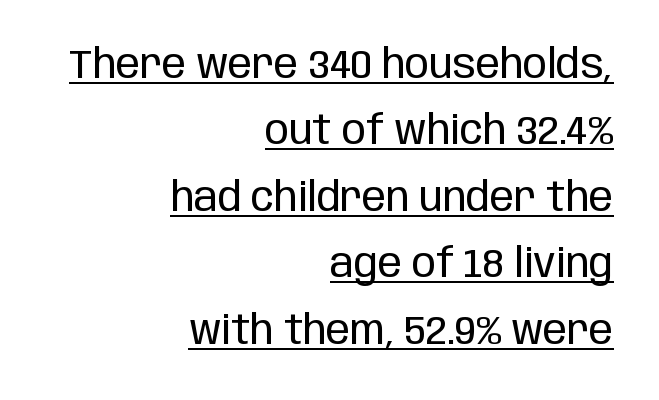
Q: Is the text bold? A: No.
Q: Is the text italic (slanted)? A: No, it is upright.
Q: Is the typeface a serif or a sans-serif typeface? A: Sans-serif.
Q: Is the text underlined? A: Yes.
Q: How is the paragraph aligned? A: Right-aligned.
Q: Is the spacing between letters normal or unusually wide? A: Normal.
Q: Is the spacing between lines tight, normal or loose? A: Normal.
Q: Width (condensed, normal, or wide)? A: Condensed.
Q: Stroke contrast? A: Low.
Q: x-height? A: Large.
Q: Monospaced? A: No.
